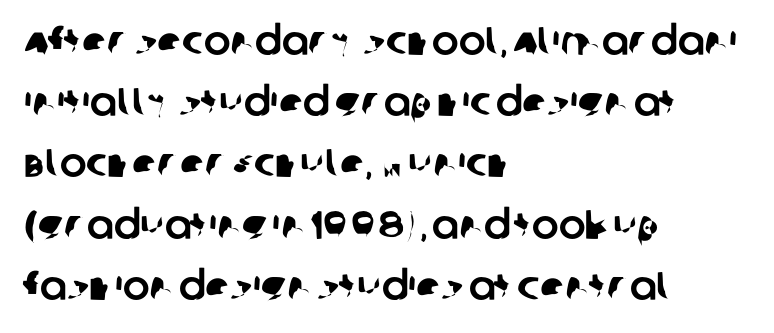
Q: Is the typeface a serif or a sans-serif typeface? A: Sans-serif.
Q: Is the text underlined? A: No.
Q: How is the paragraph aligned? A: Left-aligned.
Q: Is the spacing between letters normal or unusually wide? A: Normal.
Q: Is the spacing between lines tight, normal or loose? A: Normal.
Q: Width (condensed, normal, or wide)? A: Normal.
Q: Stroke contrast? A: Low.
Q: x-height? A: Large.
Q: Monospaced? A: No.
